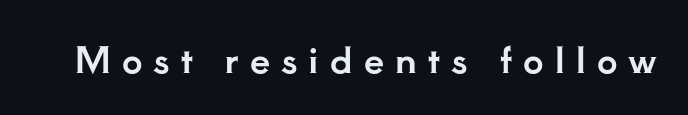
{"serif": "yes", "italic": "no", "width": "normal", "stroke_contrast": "low", "x_height": "small", "monospaced": "no", "underline": "no", "letter_spacing": "wide", "letter_spacing_em": 0.31, "glyph_px": 36}
